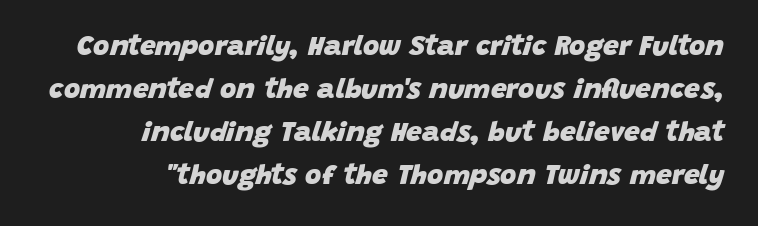
The image shows 28 px heavy type, italic (leaning right); set right-aligned, normal line spacing (1.53x), normal letter spacing, not underlined; low stroke contrast and a large x-height.
